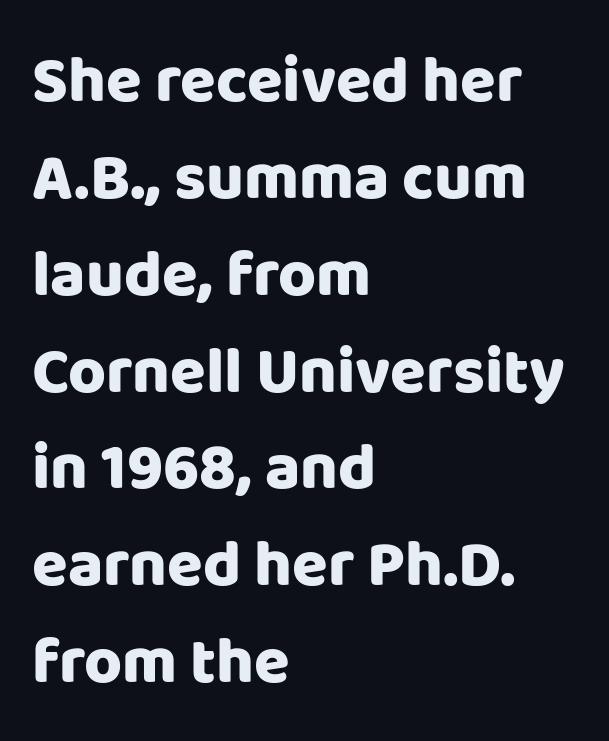
This rendering employs a face without finishing strokes, i.e., a sans-serif. Upright lettering throughout. Spacing verdict: proportional, widths tailored to each character. Compared with a centered layout, this one pins lines to the left instead. A full-strength bold gives these letters their thick strokes. The baseline area is clear.
